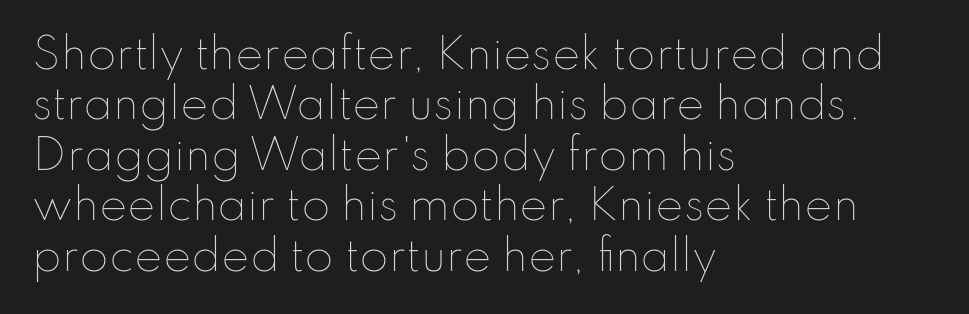
The image shows 42 px thin type, upright; set left-aligned, line spacing 1.2x, normal letter spacing, not underlined; low stroke contrast and a small x-height.
